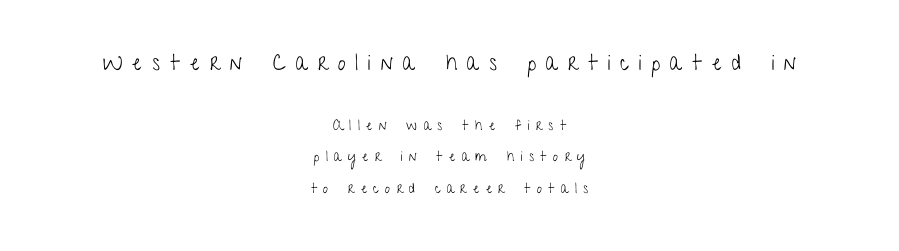
Q: Is the text bold? A: No.
Q: Is the text italic (slanted)? A: No, it is upright.
Q: Is the text underlined? A: No.
Q: How is the paragraph aligned? A: Centered.
Q: Is the spacing between letters normal or unusually wide? A: Unusually wide.
Q: Is the spacing between lines tight, normal or loose? A: Loose.
Q: Which block of text is set in a larger size, the first (top) or the second (bottom)? A: The first (top) one.
